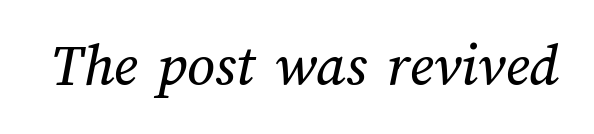
The image shows 61 px text type; set normal letter spacing, not underlined; medium stroke contrast and a medium x-height.
